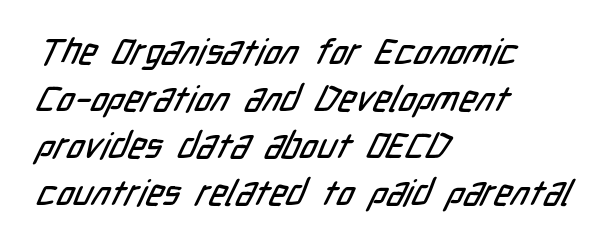
The image shows 36 px condensed sans-serif type; set left-aligned, normal line spacing (1.31x), normal letter spacing, not underlined; low stroke contrast and a medium x-height.
